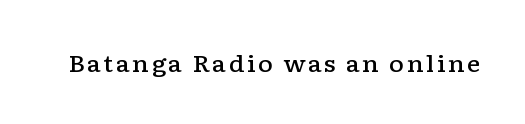
If you drew a line through each stem, it would be perfectly vertical. A bit beefed up — I'd call it semibold rather than bold. Just letters on the line, the space beneath them empty.
